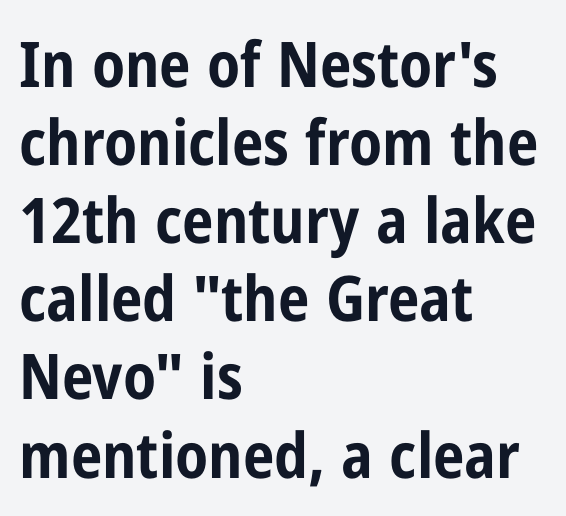
Q: Is the text bold? A: Yes.
Q: Is the text italic (slanted)? A: No, it is upright.
Q: Is the typeface a serif or a sans-serif typeface? A: Sans-serif.
Q: Is the text underlined? A: No.
Q: How is the paragraph aligned? A: Left-aligned.
Q: Is the spacing between letters normal or unusually wide? A: Normal.
Q: Width (condensed, normal, or wide)? A: Condensed.
Q: Stroke contrast? A: Low.
Q: x-height? A: Medium.
Q: Monospaced? A: No.
